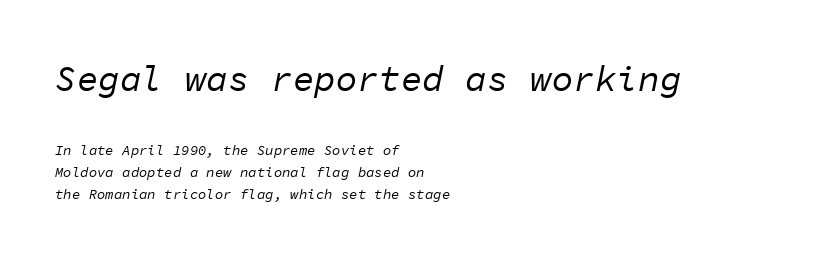
The image shows 36 px regular-weight type, italic (leaning right), monospaced; set left-aligned, normal line spacing (1.58x), normal letter spacing, not underlined; the first (top) block is 2.57x larger; low stroke contrast and a medium x-height.
